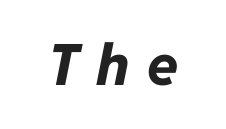
The image shows 57 px bold type, italic (leaning right); set unusually wide letter spacing (+0.3 em), not underlined; low stroke contrast and a medium x-height.
